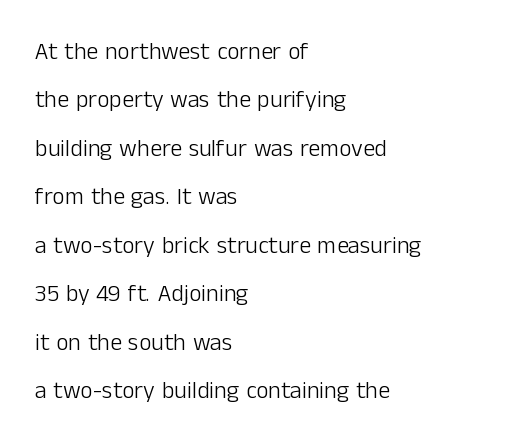
{"italic": "no", "bold": "no", "underline": "no", "align": "left", "line_spacing": "loose", "line_spacing_ratio": 2.02, "letter_spacing": "normal", "letter_spacing_em": 0.0, "glyph_px": 24}
